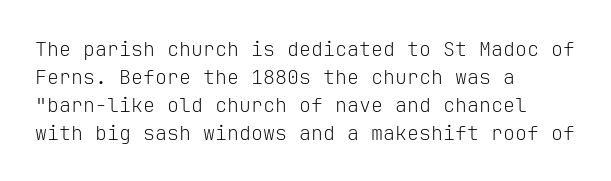
{"italic": "no", "bold": "no", "underline": "no", "align": "left", "line_spacing": "normal", "line_spacing_ratio": 1.4, "letter_spacing": "normal", "letter_spacing_em": 0.0, "glyph_px": 20}
